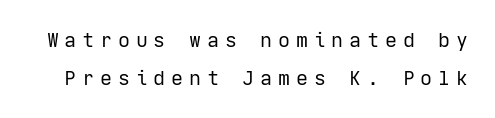
If you drew a line through each stem, it would be perfectly vertical. Letter spacing: wide. Compared with a typical body face, this is equally light or lighter still. A bare baseline throughout the passage.
